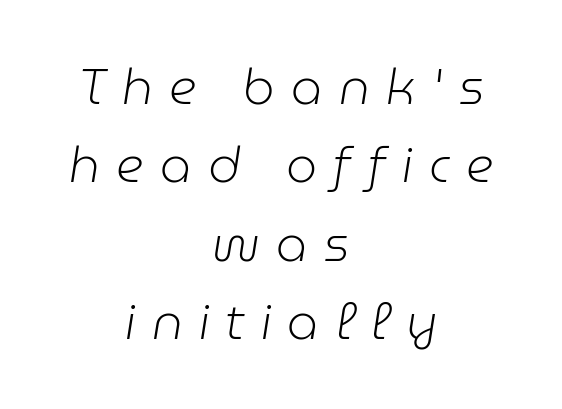
Q: Is the text bold? A: No.
Q: Is the text italic (slanted)? A: Yes, it leans right by about 9 degrees.
Q: Is the text underlined? A: No.
Q: How is the paragraph aligned? A: Centered.
Q: Is the spacing between letters normal or unusually wide? A: Unusually wide.
Q: Is the spacing between lines tight, normal or loose? A: Normal.
Q: Width (condensed, normal, or wide)? A: Normal.
Q: Stroke contrast? A: Low.
Q: x-height? A: Medium.
Q: Monospaced? A: No.
